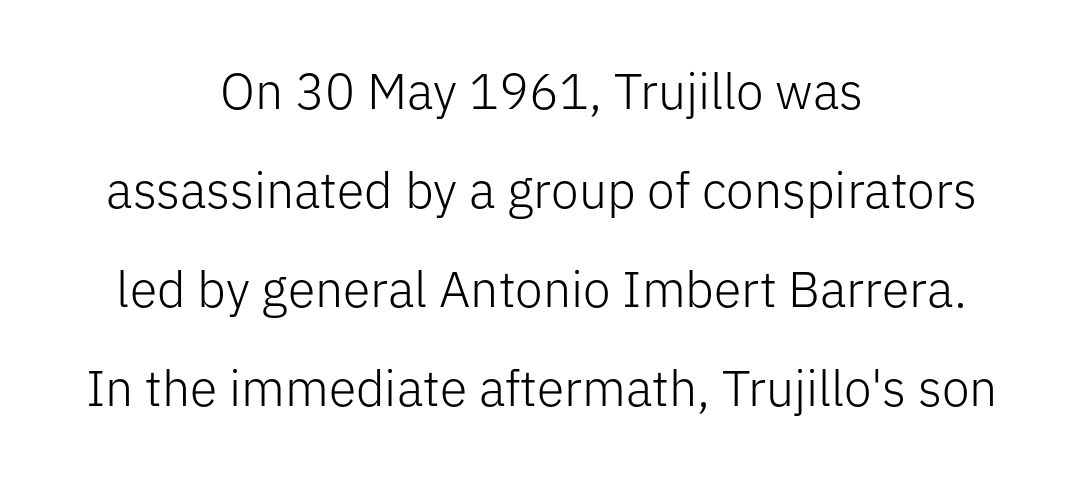
Q: Is the text bold? A: No.
Q: Is the text italic (slanted)? A: No, it is upright.
Q: Is the typeface a serif or a sans-serif typeface? A: Sans-serif.
Q: Is the text underlined? A: No.
Q: How is the paragraph aligned? A: Centered.
Q: Is the spacing between letters normal or unusually wide? A: Normal.
Q: Is the spacing between lines tight, normal or loose? A: Loose.
Q: Width (condensed, normal, or wide)? A: Normal.
Q: Stroke contrast? A: Low.
Q: x-height? A: Medium.
Q: Monospaced? A: No.
